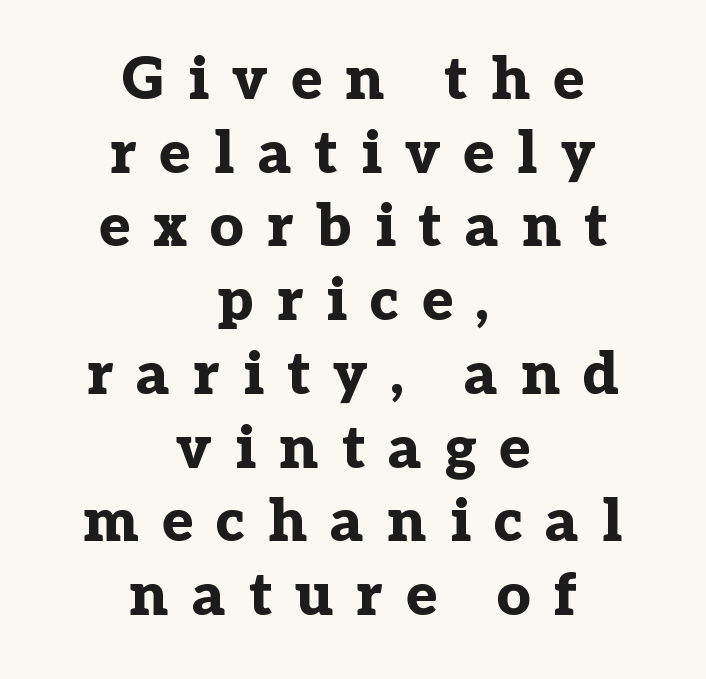
Each letter keeps its own natural width here, so spacing adapts to shape. Honestly, the letter spacing is so wide it's the main thing you notice. Every letter is thick-stroked: bold, no question. The designer left line spacing at the default. Typographically, this falls in the serif category.
